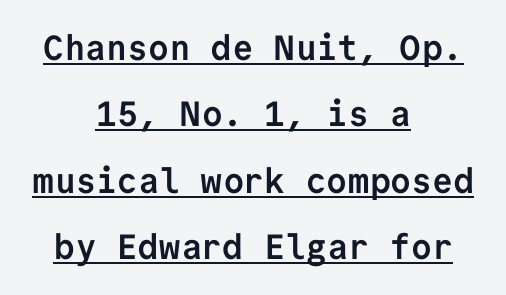
Q: Is the text bold? A: Yes.
Q: Is the text italic (slanted)? A: No, it is upright.
Q: Is the typeface a serif or a sans-serif typeface? A: Sans-serif.
Q: Is the text underlined? A: Yes.
Q: How is the paragraph aligned? A: Centered.
Q: Is the spacing between letters normal or unusually wide? A: Normal.
Q: Is the spacing between lines tight, normal or loose? A: Loose.
Q: Width (condensed, normal, or wide)? A: Normal.
Q: Stroke contrast? A: Low.
Q: x-height? A: Medium.
Q: Monospaced? A: Yes.
